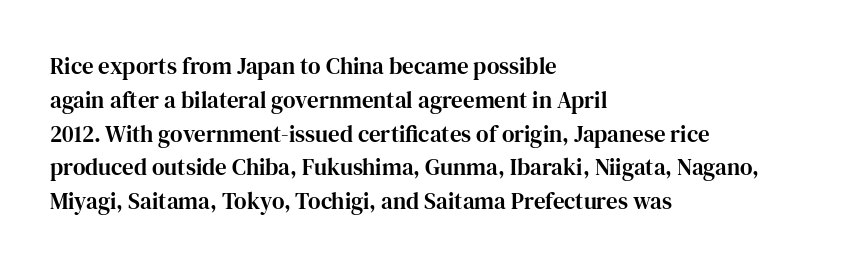
Left-aligned paragraph, ragged on the right. Compared with typical body copy, the letter spacing here is the same. A roman cut, with each character standing at attention. Baseline-to-baseline distance is the conventional proportion of letter height. The string is rendered with underlining switched off.
